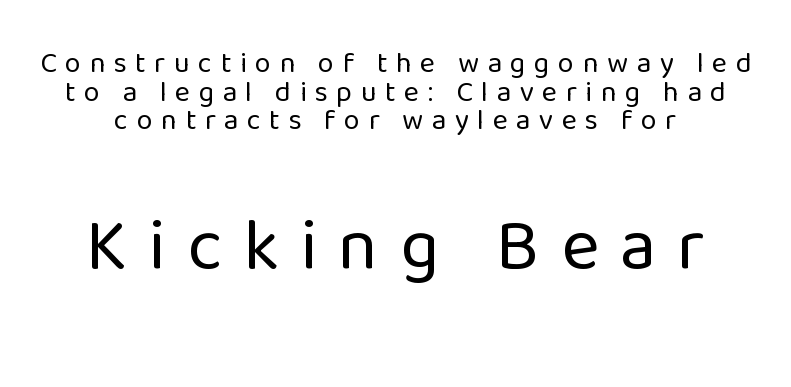
Q: Is the text bold? A: No.
Q: Is the text italic (slanted)? A: No, it is upright.
Q: Is the typeface a serif or a sans-serif typeface? A: Sans-serif.
Q: Is the text underlined? A: No.
Q: Is the spacing between letters normal or unusually wide? A: Unusually wide.
Q: Is the spacing between lines tight, normal or loose? A: Tight.
Q: Which block of text is set in a larger size, the first (top) or the second (bottom)? A: The second (bottom) one.
Q: Width (condensed, normal, or wide)? A: Normal.
Q: Stroke contrast? A: Low.
Q: x-height? A: Medium.
Q: Monospaced? A: No.
